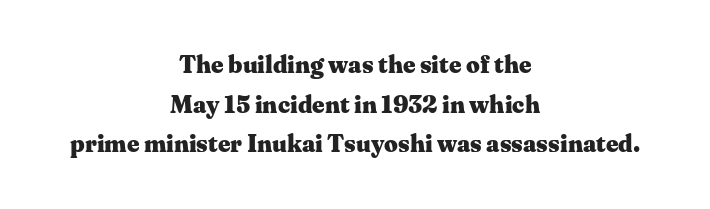
The image shows 24 px bold type, upright; set centered, normal line spacing (1.65x), normal letter spacing, not underlined.
